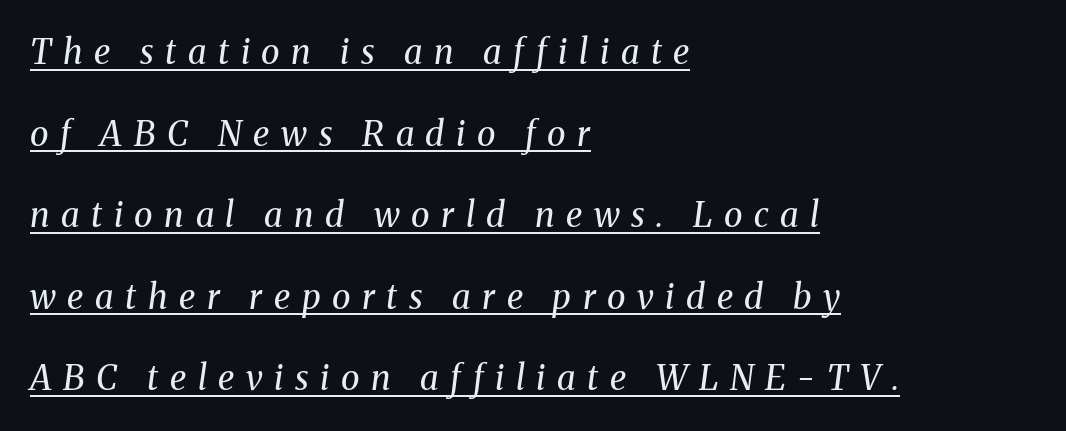
Q: Is the text bold? A: No.
Q: Is the text italic (slanted)? A: Yes, it leans right by about 8 degrees.
Q: Is the typeface a serif or a sans-serif typeface? A: Serif.
Q: Is the text underlined? A: Yes.
Q: How is the paragraph aligned? A: Left-aligned.
Q: Is the spacing between letters normal or unusually wide? A: Unusually wide.
Q: Is the spacing between lines tight, normal or loose? A: Loose.
Q: Width (condensed, normal, or wide)? A: Normal.
Q: Stroke contrast? A: Medium.
Q: x-height? A: Medium.
Q: Monospaced? A: No.
